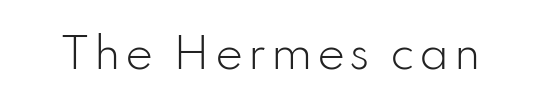
These lines were composed using upright roman letters. The strokes carry an ordinary text weight at most. The passage shown is typeset with a sans-serif family. Each letter keeps its own natural width here, so spacing adapts to shape.
